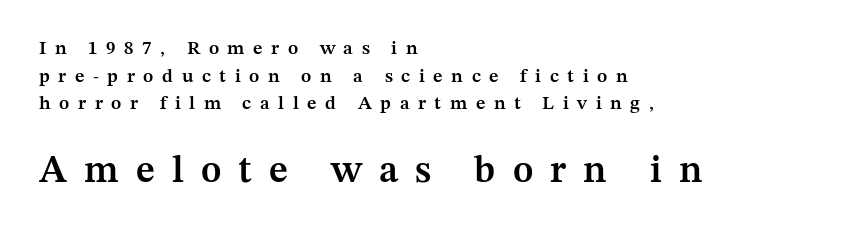
{"serif": "yes", "italic": "no", "bold": "semi", "weight": "semibold", "width": "normal", "stroke_contrast": "medium", "x_height": "medium", "monospaced": "no", "underline": "no", "align": "left", "line_spacing": "normal", "line_spacing_ratio": 1.46, "letter_spacing": "wide", "letter_spacing_em": 0.45, "larger_block": "second", "size_ratio": 2.0, "glyph_px": 38}
